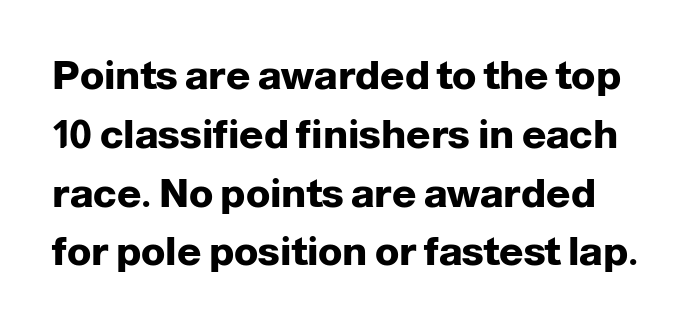
{"serif": "no", "italic": "no", "bold": "yes", "weight": "heavy", "width": "normal", "stroke_contrast": "low", "x_height": "medium", "monospaced": "no", "underline": "no", "line_spacing": "normal", "line_spacing_ratio": 1.47, "letter_spacing": "normal", "letter_spacing_em": 0.0, "glyph_px": 40}
